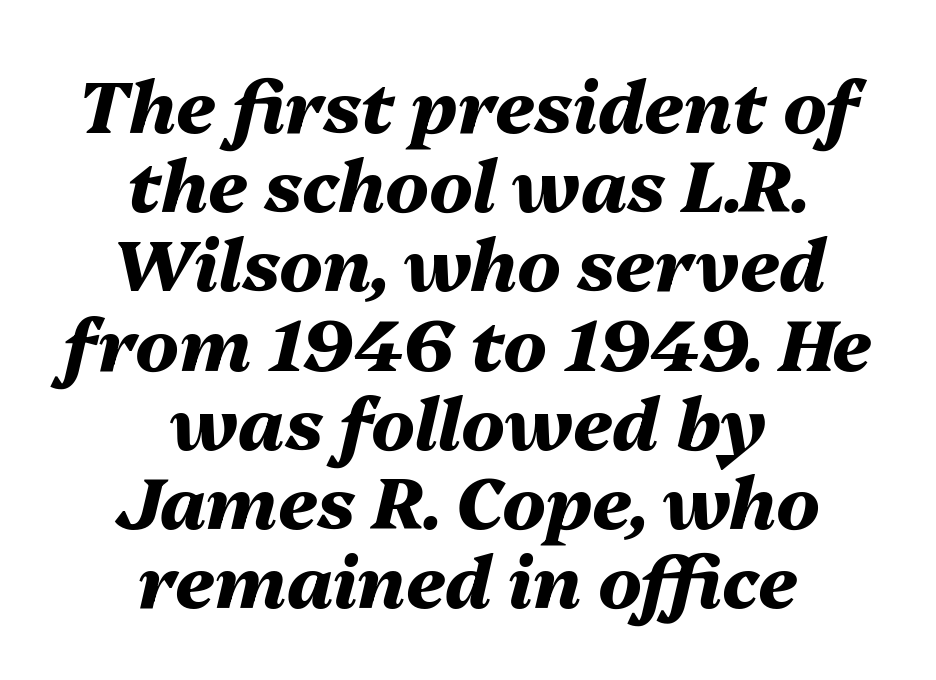
{"italic": "yes", "lean": "right", "slant_degrees": 13, "bold": "yes", "weight": "heavy", "width": "normal", "stroke_contrast": "medium", "x_height": "medium", "monospaced": "no", "underline": "no", "align": "center", "line_spacing": "tight", "line_spacing_ratio": 1.1, "letter_spacing": "normal", "letter_spacing_em": 0.0, "glyph_px": 72}
